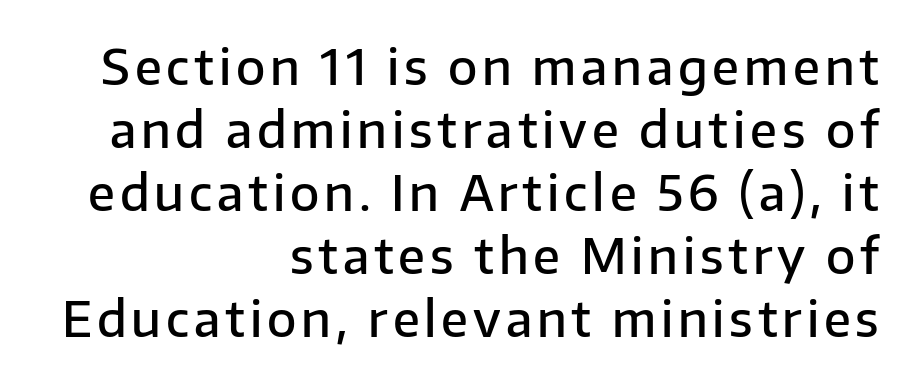
{"serif": "no", "italic": "no", "bold": "semi", "weight": "semibold", "width": "normal", "stroke_contrast": "low", "x_height": "medium", "monospaced": "no", "underline": "no", "align": "right", "line_spacing": "normal", "line_spacing_ratio": 1.31, "glyph_px": 48}
